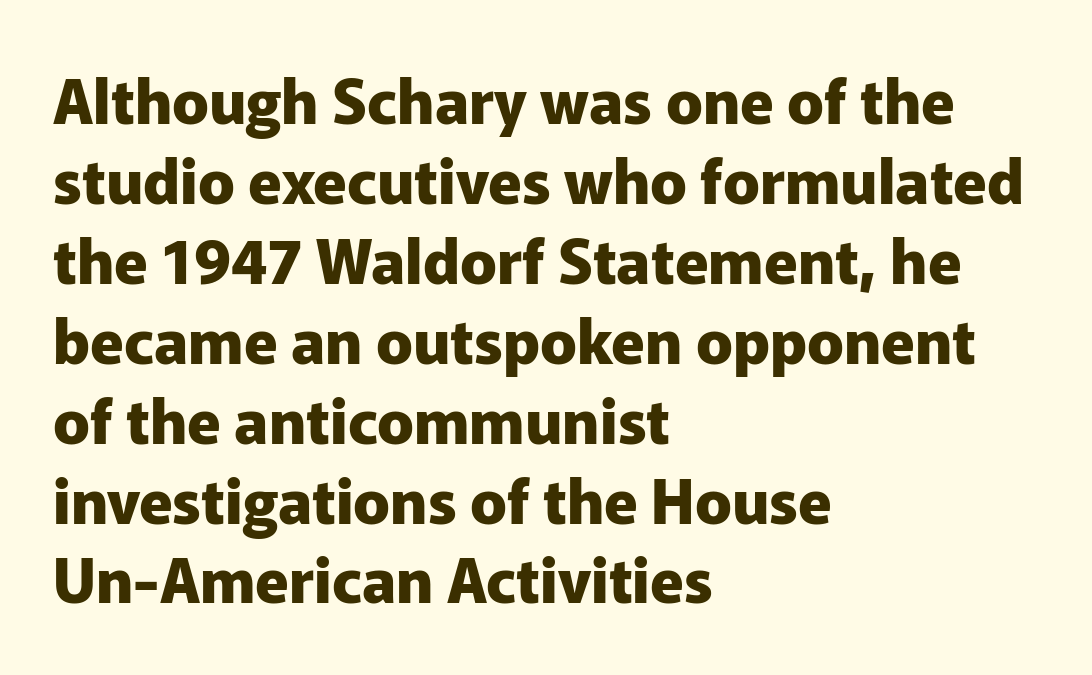
{"serif": "no", "italic": "no", "bold": "yes", "weight": "heavy", "width": "normal", "stroke_contrast": "low", "x_height": "medium", "monospaced": "no", "underline": "no", "align": "left", "line_spacing": "normal", "line_spacing_ratio": 1.31, "letter_spacing": "normal", "letter_spacing_em": 0.0, "glyph_px": 61}
